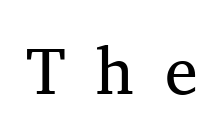
The image shows 66 px regular-weight serif type, upright; set unusually wide letter spacing (+0.47 em), not underlined; medium stroke contrast and a medium x-height.
